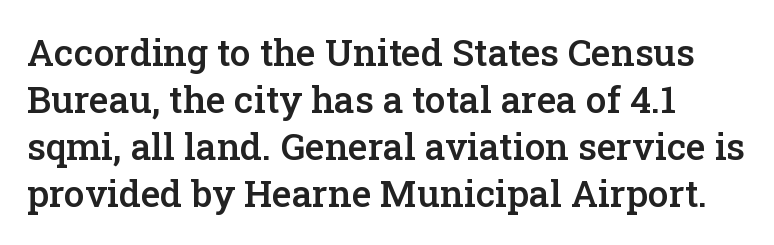
Q: Is the text bold? A: Semi-bold.
Q: Is the text italic (slanted)? A: No, it is upright.
Q: Is the typeface a serif or a sans-serif typeface? A: Serif.
Q: Is the text underlined? A: No.
Q: Is the spacing between letters normal or unusually wide? A: Normal.
Q: Is the spacing between lines tight, normal or loose? A: Normal.
Q: Width (condensed, normal, or wide)? A: Normal.
Q: Stroke contrast? A: Low.
Q: x-height? A: Medium.
Q: Monospaced? A: No.
